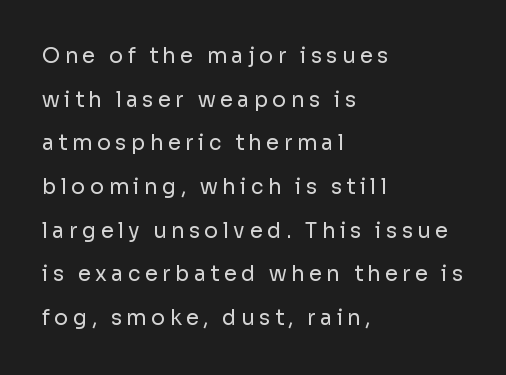
{"italic": "no", "bold": "no", "underline": "no", "align": "left", "line_spacing": "loose", "line_spacing_ratio": 2.08, "letter_spacing": "wide", "letter_spacing_em": 0.21, "glyph_px": 21}
